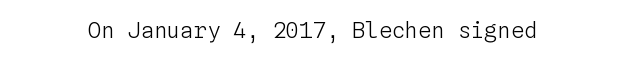
{"italic": "no", "bold": "no", "underline": "no", "letter_spacing": "normal", "letter_spacing_em": 0.0, "glyph_px": 22}
